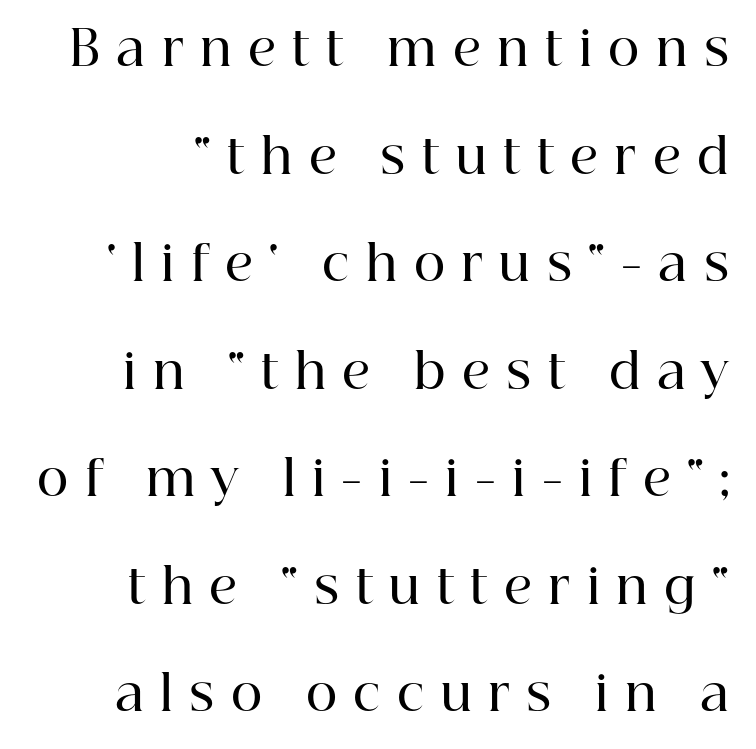
Q: Is the text bold? A: Semi-bold.
Q: Is the text italic (slanted)? A: No, it is upright.
Q: Is the typeface a serif or a sans-serif typeface? A: Serif.
Q: Is the text underlined? A: No.
Q: Is the spacing between letters normal or unusually wide? A: Unusually wide.
Q: Is the spacing between lines tight, normal or loose? A: Loose.
Q: Width (condensed, normal, or wide)? A: Normal.
Q: Stroke contrast? A: High.
Q: x-height? A: Medium.
Q: Monospaced? A: No.
